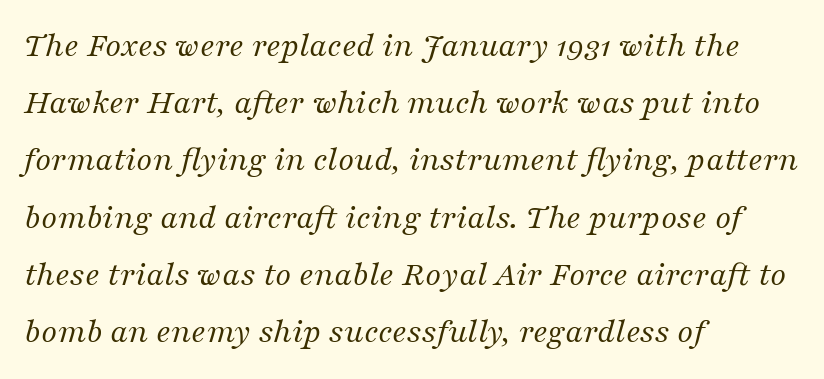
{"serif": "yes", "italic": "yes", "lean": "right", "slant_degrees": 16, "bold": "no", "weight": "regular", "width": "normal", "stroke_contrast": "medium", "x_height": "medium", "monospaced": "no", "underline": "no", "align": "left", "line_spacing": "normal", "line_spacing_ratio": 1.59, "letter_spacing": "normal", "letter_spacing_em": 0.0, "glyph_px": 36}
